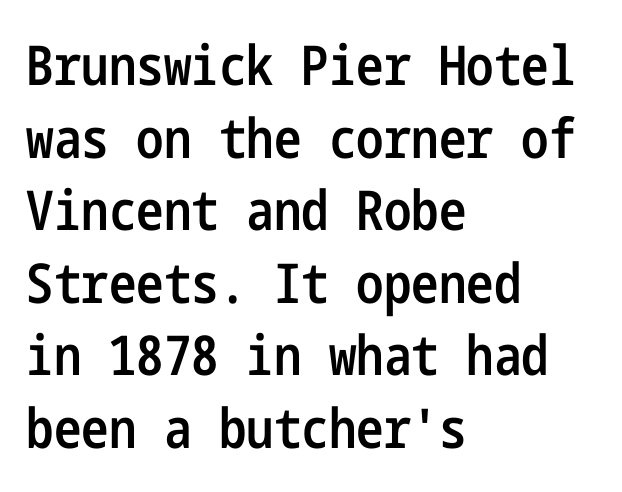
Q: Is the text bold? A: Semi-bold.
Q: Is the text italic (slanted)? A: No, it is upright.
Q: Is the typeface a serif or a sans-serif typeface? A: Sans-serif.
Q: Is the text underlined? A: No.
Q: How is the paragraph aligned? A: Left-aligned.
Q: Is the spacing between letters normal or unusually wide? A: Normal.
Q: Is the spacing between lines tight, normal or loose? A: Normal.
Q: Width (condensed, normal, or wide)? A: Condensed.
Q: Stroke contrast? A: Low.
Q: x-height? A: Medium.
